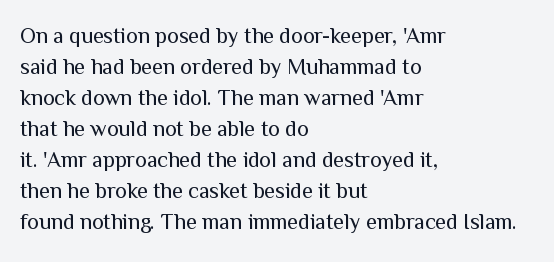
The image shows 22 px text type, upright; set left-aligned, normal line spacing (1.41x), normal letter spacing, not underlined.
